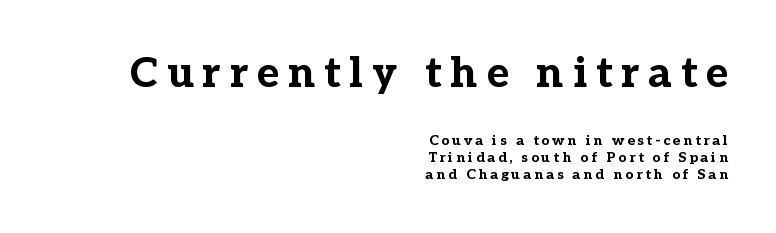
{"serif": "yes", "italic": "no", "bold": "yes", "weight": "bold", "width": "normal", "stroke_contrast": "low", "x_height": "medium", "monospaced": "no", "underline": "no", "align": "right", "line_spacing_ratio": 1.21, "letter_spacing": "wide", "letter_spacing_em": 0.21, "larger_block": "first", "size_ratio": 3.0, "glyph_px": 42}
